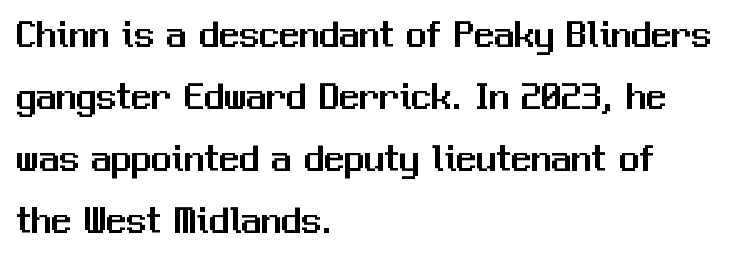
{"serif": "no", "italic": "no", "width": "normal", "stroke_contrast": "medium", "x_height": "medium", "monospaced": "no", "underline": "no", "align": "left", "line_spacing": "normal", "line_spacing_ratio": 1.55, "letter_spacing": "normal", "letter_spacing_em": 0.0, "glyph_px": 40}
